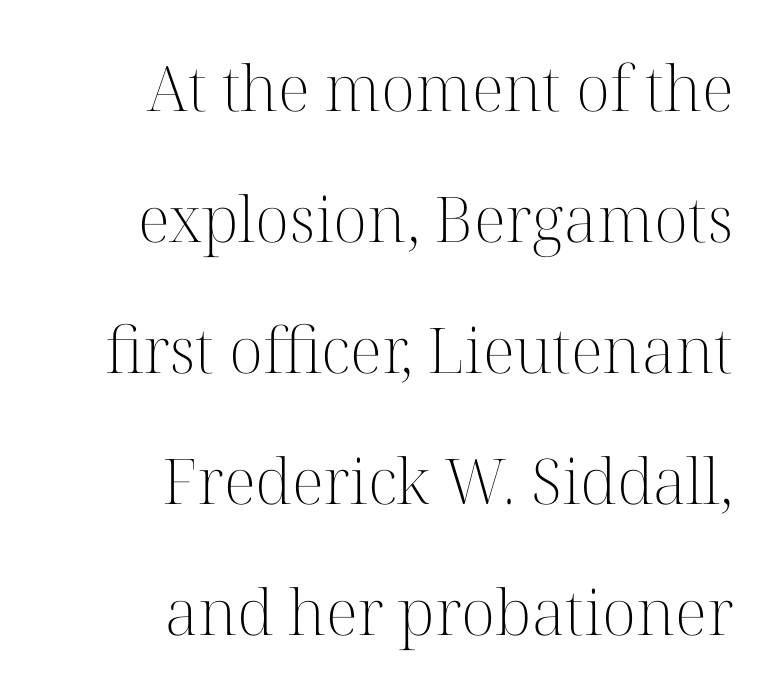
Students, observe: this is what heavily led, spacious text looks like. Think of a printed novel: that variable character pitch is what you see here. Descender tails drop into unmarked territory. Glyph-to-glyph distance matches everyday printed text. Ordinary non-slanted type is in use.
